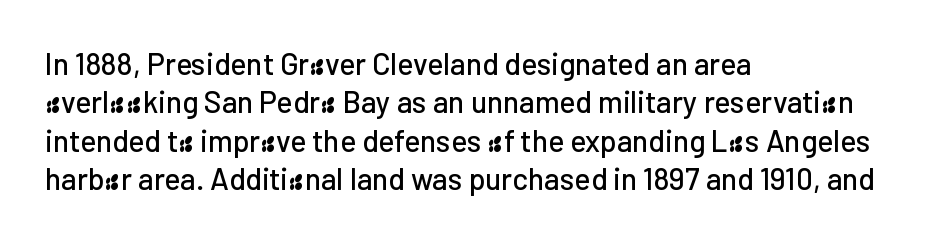
The image shows 30 px sans-serif type, upright; set left-aligned, normal line spacing (1.28x), normal letter spacing, not underlined; low stroke contrast and a medium x-height.
